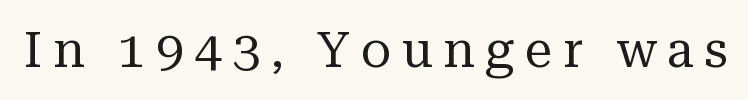
The font is comparable to plain body text, perhaps lighter. Does extra space separate the letters? Yes, quite a lot of it. Words float on clear page, feet unadorned. The letters stand upright; this is a roman face. Here the designer chose a conventional face with non-uniform glyph widths.
